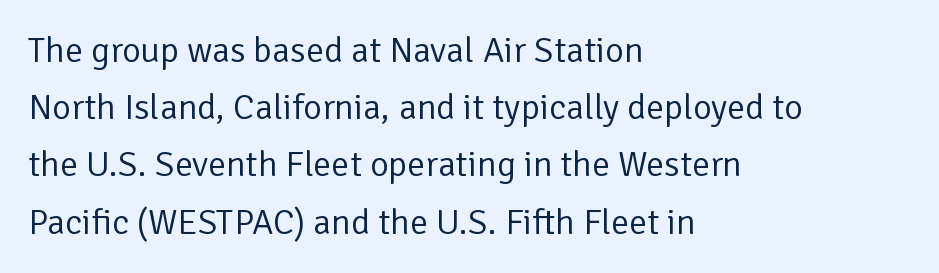
Q: Is the text bold? A: No.
Q: Is the text italic (slanted)? A: No, it is upright.
Q: Is the typeface a serif or a sans-serif typeface? A: Sans-serif.
Q: Is the text underlined? A: No.
Q: How is the paragraph aligned? A: Left-aligned.
Q: Is the spacing between letters normal or unusually wide? A: Normal.
Q: Is the spacing between lines tight, normal or loose? A: Normal.
Q: Width (condensed, normal, or wide)? A: Normal.
Q: Stroke contrast? A: Low.
Q: x-height? A: Medium.
Q: Monospaced? A: No.
